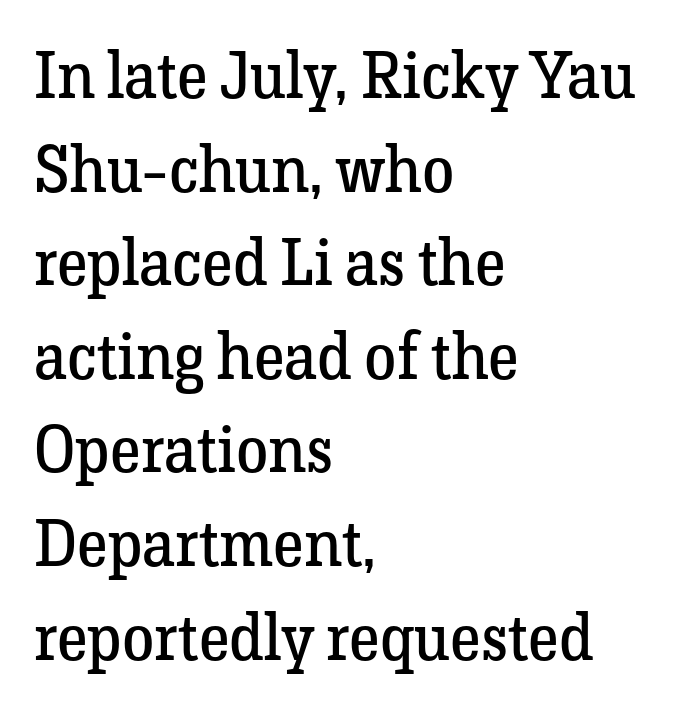
{"serif": "yes", "italic": "no", "bold": "no", "weight": "regular", "width": "normal", "stroke_contrast": "low", "x_height": "medium", "monospaced": "no", "underline": "no", "align": "left", "line_spacing": "normal", "line_spacing_ratio": 1.44, "letter_spacing": "normal", "letter_spacing_em": 0.0, "glyph_px": 65}
